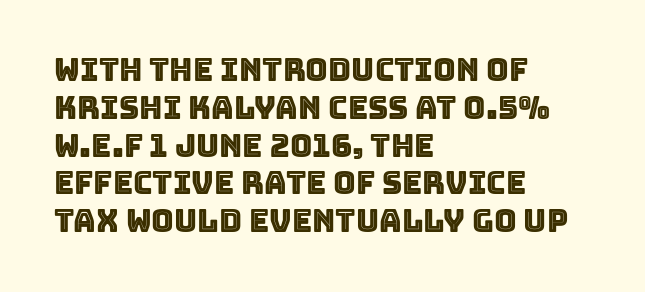
The image shows 31 px text type, upright; set left-aligned, line spacing 1.22x, normal letter spacing, not underlined; a large x-height.
